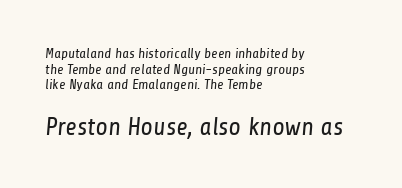
The image shows 25 px text type; set left-aligned, tight line spacing (1.12x), normal letter spacing, not underlined; the second (bottom) block is 1.79x larger.
